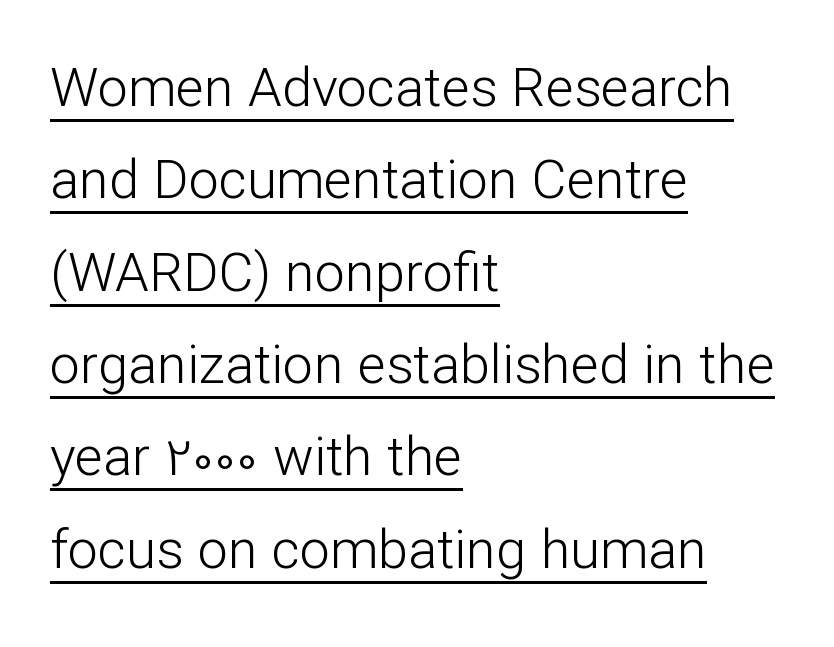
This is the regular roman posture of the typeface. The face used here is proportionally spaced, like ordinary book or web type. These lines stack with their left ends in a neat column. Check the space under the baseline: a stroke is drawn there. Tracking value appears to be zero — textbook default spacing. A quiet, ordinary-to-light weight characterises the typeface.
